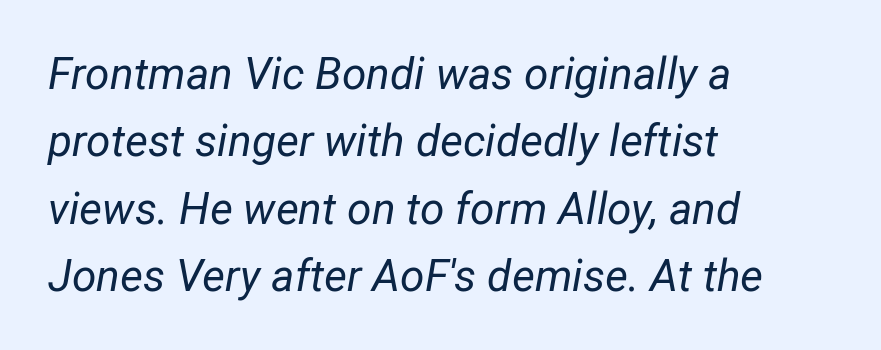
Q: Is the text bold? A: No.
Q: Is the text italic (slanted)? A: Yes, it leans right by about 12 degrees.
Q: Is the text underlined? A: No.
Q: How is the paragraph aligned? A: Left-aligned.
Q: Is the spacing between letters normal or unusually wide? A: Normal.
Q: Is the spacing between lines tight, normal or loose? A: Normal.
Q: Width (condensed, normal, or wide)? A: Normal.
Q: Stroke contrast? A: Low.
Q: x-height? A: Medium.
Q: Monospaced? A: No.
